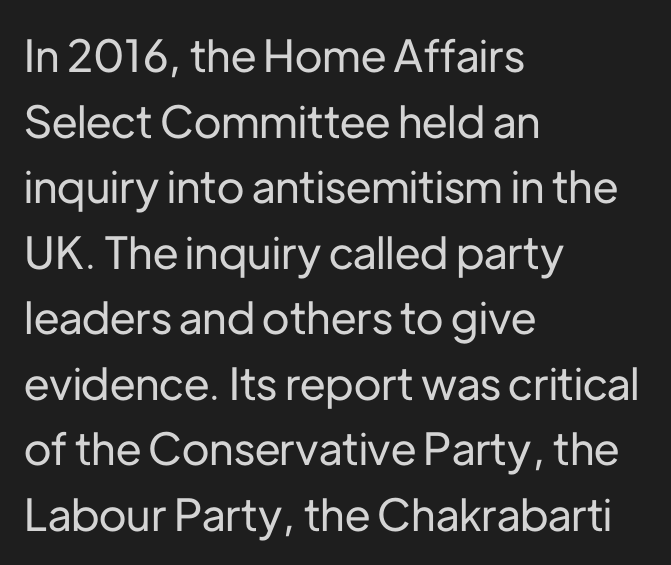
{"serif": "no", "italic": "no", "width": "normal", "stroke_contrast": "low", "x_height": "medium", "monospaced": "no", "underline": "no", "align": "left", "line_spacing": "normal", "line_spacing_ratio": 1.49, "letter_spacing": "normal", "letter_spacing_em": 0.0, "glyph_px": 44}
